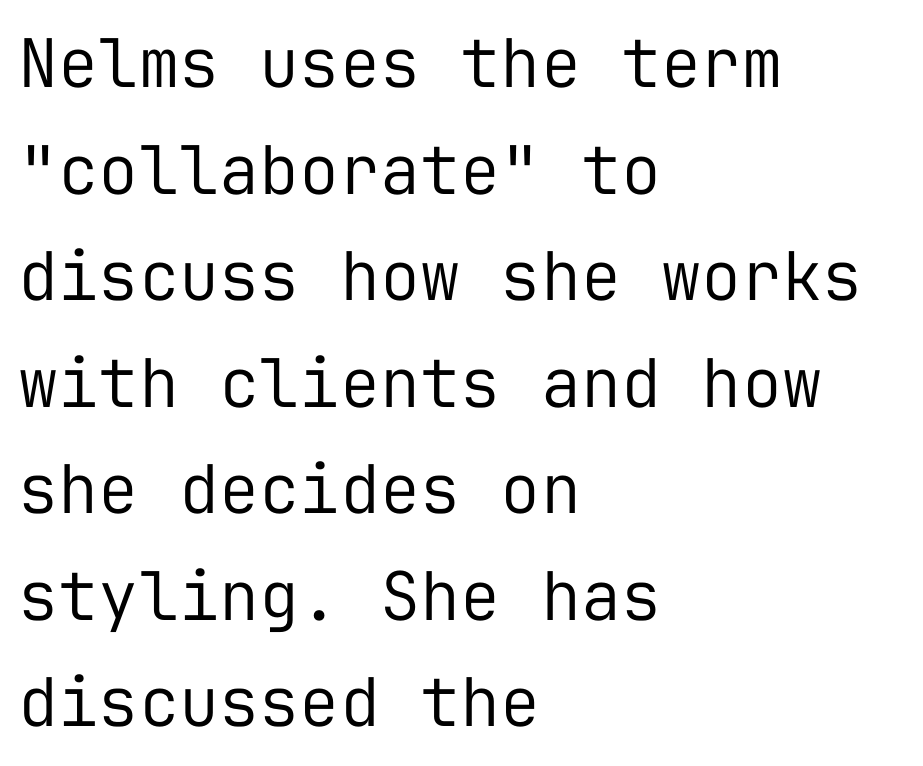
The image shows 67 px regular-weight sans-serif type, upright, monospaced; set left-aligned, normal line spacing (1.59x), normal letter spacing, not underlined; low stroke contrast and a medium x-height.
